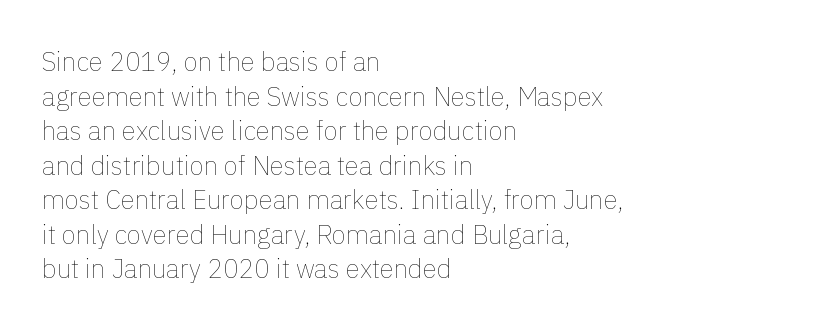
No chunkiness to these letters — they're not bold. A classic flush-left, rag-right setting is used for this passage. One glance says typical: line gaps are just what's usual. The letters sit at their default tracking, neither squeezed nor spread.
